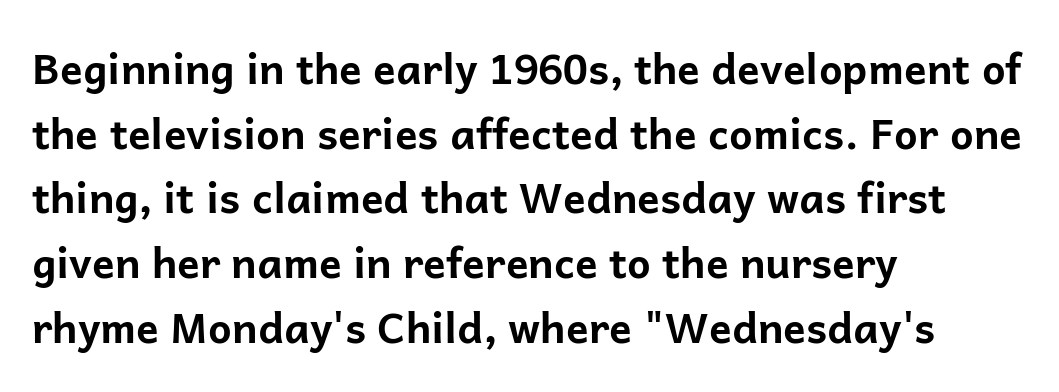
Q: Is the text bold? A: Yes.
Q: Is the text italic (slanted)? A: No, it is upright.
Q: Is the typeface a serif or a sans-serif typeface? A: Sans-serif.
Q: Is the text underlined? A: No.
Q: How is the paragraph aligned? A: Left-aligned.
Q: Is the spacing between letters normal or unusually wide? A: Normal.
Q: Is the spacing between lines tight, normal or loose? A: Normal.
Q: Width (condensed, normal, or wide)? A: Normal.
Q: Stroke contrast? A: Low.
Q: x-height? A: Medium.
Q: Monospaced? A: No.
